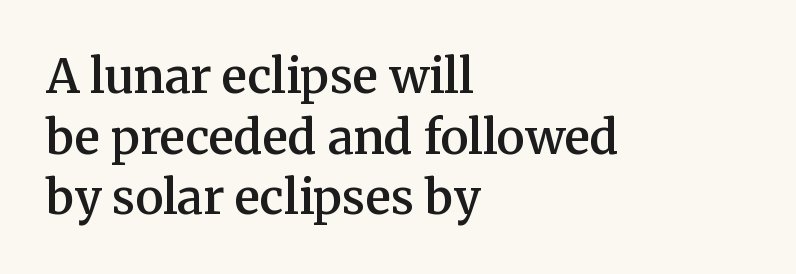
The image shows 47 px semibold serif type, upright; set left-aligned, normal line spacing (1.29x), normal letter spacing, not underlined; medium stroke contrast and a medium x-height.
